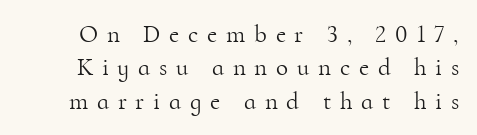
Q: Is the text bold? A: No.
Q: Is the text italic (slanted)? A: No, it is upright.
Q: Is the text underlined? A: No.
Q: Is the spacing between letters normal or unusually wide? A: Unusually wide.
Q: Is the spacing between lines tight, normal or loose? A: Normal.
